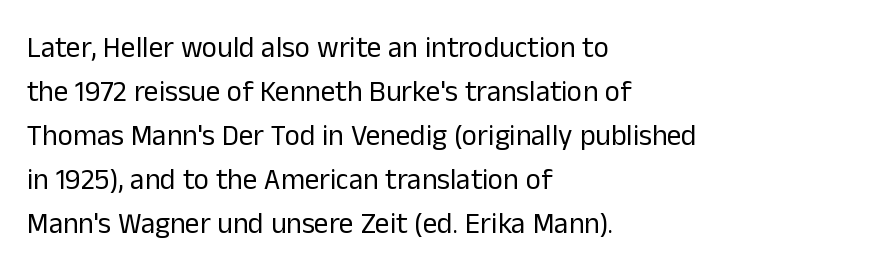
These lines keep a tight, regular rhythm from letter to letter. Think of a printed novel: that variable character pitch is what you see here. Each new line begins a customary step beneath the previous one. These lines are composed in type without serifs.
